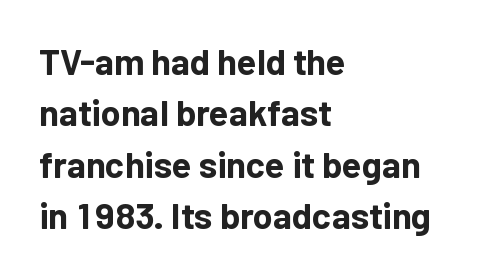
Q: Is the text bold? A: Yes.
Q: Is the text italic (slanted)? A: No, it is upright.
Q: Is the typeface a serif or a sans-serif typeface? A: Sans-serif.
Q: Is the text underlined? A: No.
Q: How is the paragraph aligned? A: Left-aligned.
Q: Is the spacing between letters normal or unusually wide? A: Normal.
Q: Is the spacing between lines tight, normal or loose? A: Normal.
Q: Width (condensed, normal, or wide)? A: Normal.
Q: Stroke contrast? A: Low.
Q: x-height? A: Medium.
Q: Monospaced? A: No.
